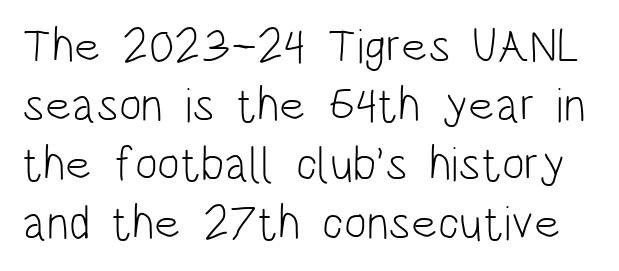
Is this a fixed-width face? No — the glyphs have proportional, varying widths. Letterform terminals end flat and unadorned throughout the passage. Look at the tracking — it's just the regular setting, nothing added. Notice how the stems are strictly vertical — no italics here.
